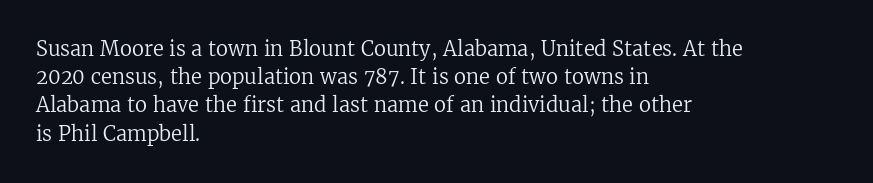
The image shows 20 px text type, upright; set left-aligned, normal line spacing (1.41x), normal letter spacing, not underlined.
